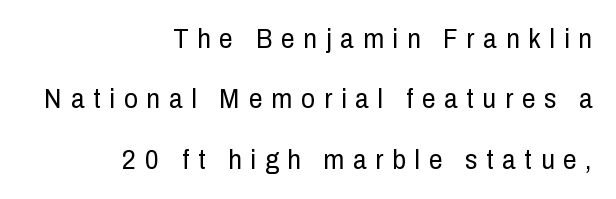
Q: Is the text bold? A: No.
Q: Is the text italic (slanted)? A: No, it is upright.
Q: Is the text underlined? A: No.
Q: How is the paragraph aligned? A: Right-aligned.
Q: Is the spacing between letters normal or unusually wide? A: Unusually wide.
Q: Is the spacing between lines tight, normal or loose? A: Loose.
